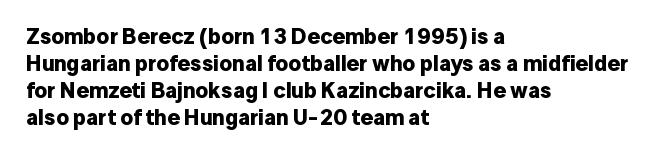
A typesetter would mark this as roman, not italic. What stands out about the letter spacing? Nothing — it is the standard amount. The baseline area is clear. Caption: bold face, heavy strokes.
